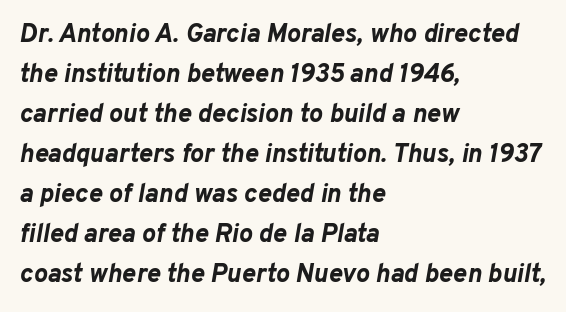
{"italic": "yes", "lean": "right", "slant_degrees": 10, "bold": "yes", "underline": "no", "align": "left", "line_spacing": "normal", "line_spacing_ratio": 1.54, "letter_spacing": "normal", "letter_spacing_em": 0.0, "glyph_px": 26}
